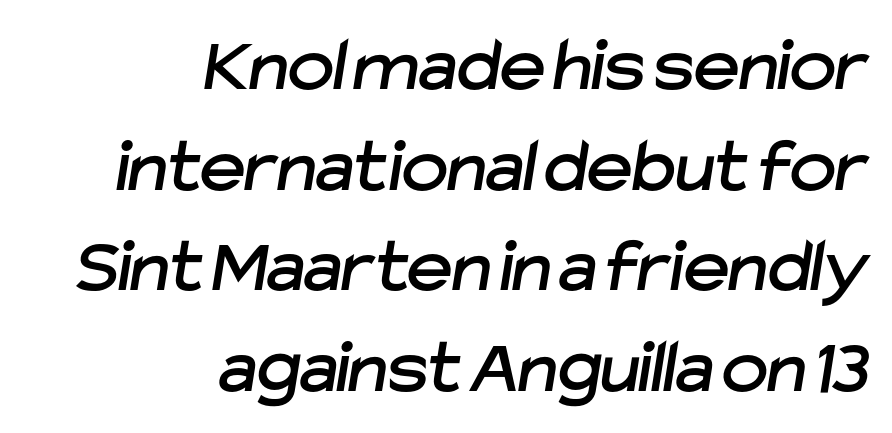
In CSS terms this would be text-align: right. This sample uses plain, unmodified letter spacing. The letters advance in unequal steps, a hallmark of proportional type. Letterform terminals end flat and unadorned throughout the passage. The passage shown stacks its lines at a standard gap. The specimen omits any rule beneath the text block's lines.
